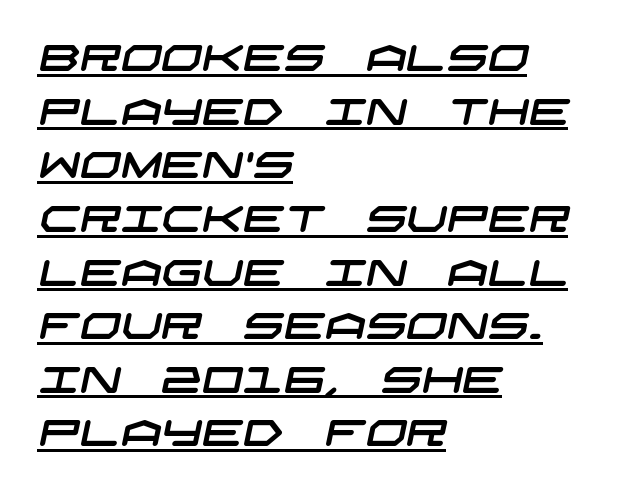
The lettering is marked with a stroke running underneath it. Horizontal alignment here is leftward, the default for most running prose. Honestly, the row spacing looks completely unremarkable. Examine the stroke ends and you'll find no serifs. The letterforms sit shoulder to shoulder at normal distance.
